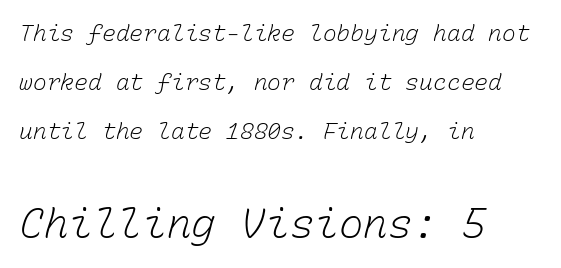
The face used here is monospaced, like something from a code editor. Caption: standard tracking, unaltered. Horizontal alignment here is leftward, the default for most running prose. Check under the words: just untouched page. The lines are spread far apart with generous leading. A student would notice the bottom passage is typeset larger than what precedes it.
